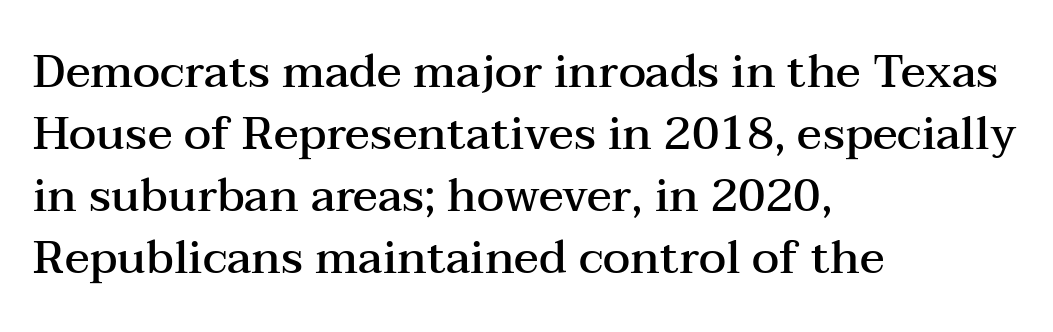
Whoever set this chose a conventional vertical rhythm. The passage shown is typed in a proportional face where columns would drift. Only glyphs here, with clear space below each row. Line beginnings align vertically; line endings do not. Inter-character spacing is left at the font's built-in metrics. Small tapered or slab feet sit at the stroke ends, so this counts as serif.
